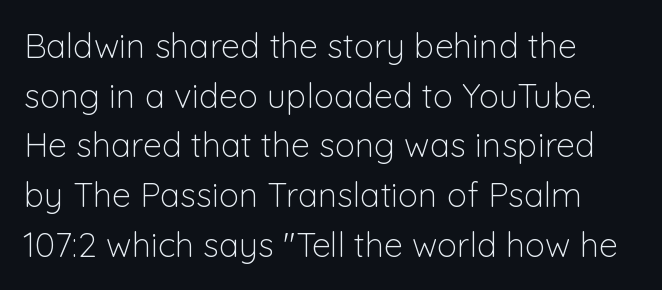
{"serif": "no", "italic": "no", "bold": "no", "weight": "light", "width": "normal", "stroke_contrast": "low", "x_height": "medium", "monospaced": "no", "underline": "no", "line_spacing": "normal", "line_spacing_ratio": 1.46, "letter_spacing": "normal", "letter_spacing_em": 0.0, "glyph_px": 34}
